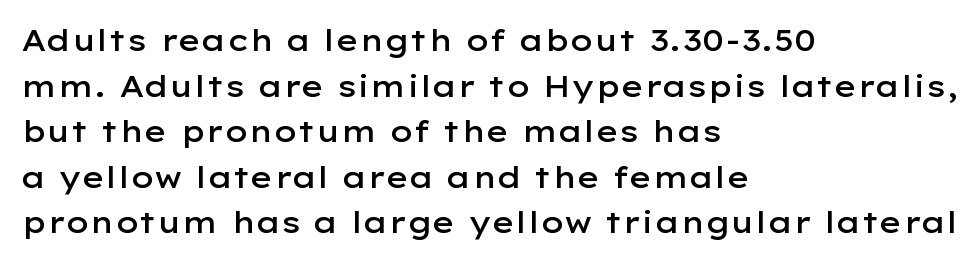
Q: Is the text bold? A: Semi-bold.
Q: Is the text italic (slanted)? A: No, it is upright.
Q: Is the typeface a serif or a sans-serif typeface? A: Sans-serif.
Q: Is the text underlined? A: No.
Q: How is the paragraph aligned? A: Left-aligned.
Q: Is the spacing between letters normal or unusually wide? A: Normal.
Q: Is the spacing between lines tight, normal or loose? A: Normal.
Q: Width (condensed, normal, or wide)? A: Wide.
Q: Stroke contrast? A: Low.
Q: x-height? A: Medium.
Q: Monospaced? A: No.
